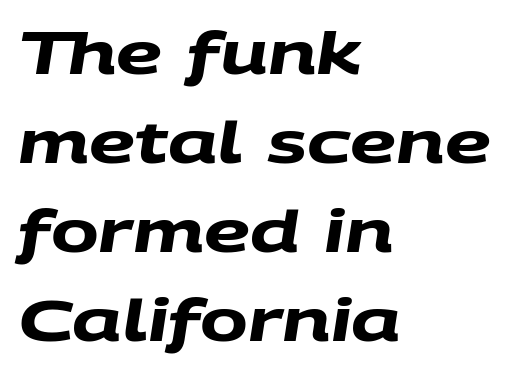
{"serif": "no", "bold": "yes", "weight": "heavy", "width": "wide", "stroke_contrast": "medium", "x_height": "large", "monospaced": "no", "underline": "no", "align": "left", "line_spacing": "normal", "line_spacing_ratio": 1.56, "letter_spacing": "normal", "letter_spacing_em": 0.0, "glyph_px": 57}
